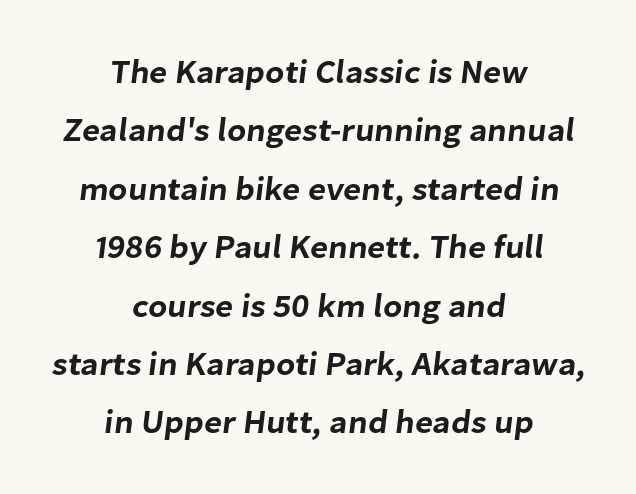
Q: Is the typeface a serif or a sans-serif typeface? A: Sans-serif.
Q: Is the text underlined? A: No.
Q: How is the paragraph aligned? A: Centered.
Q: Is the spacing between letters normal or unusually wide? A: Normal.
Q: Width (condensed, normal, or wide)? A: Normal.
Q: Stroke contrast? A: Low.
Q: x-height? A: Medium.
Q: Monospaced? A: No.
